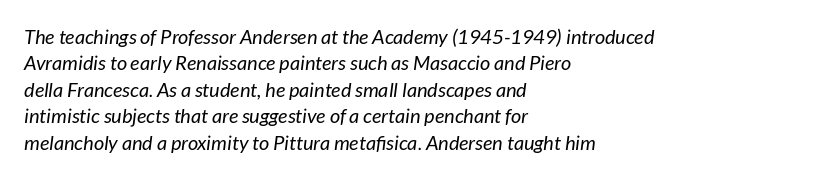
{"italic": "yes", "lean": "right", "slant_degrees": 7, "bold": "no", "underline": "no", "align": "left", "line_spacing": "normal", "line_spacing_ratio": 1.32, "letter_spacing": "normal", "letter_spacing_em": 0.0, "glyph_px": 20}
